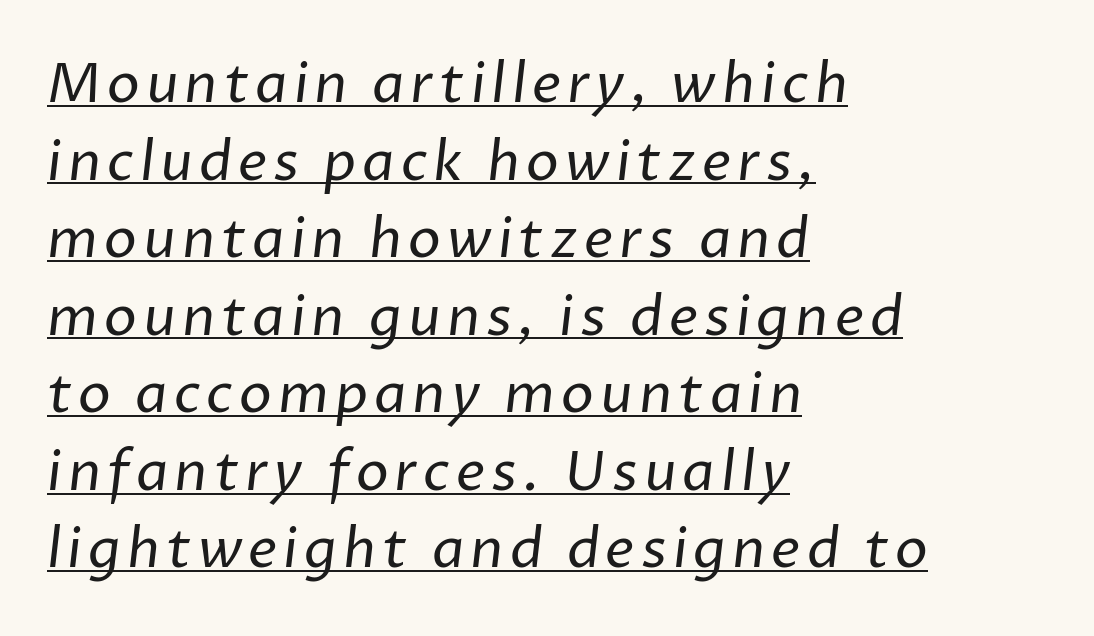
The image shows 55 px regular-weight sans-serif type; set left-aligned, normal line spacing (1.41x), underlined; low stroke contrast and a medium x-height.
